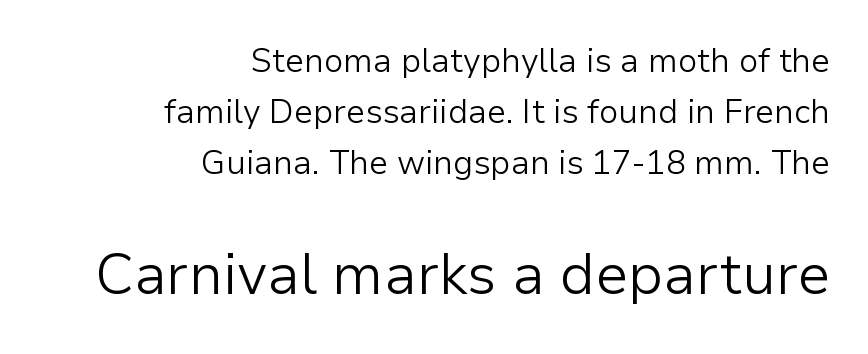
The glyphs in this specimen are sans serif. Whoever set this chose a conventional vertical rhythm. Horizontal alignment here is rightward, an uncommon choice for prose. Bare-footed words on every line. Posture: upright roman.
